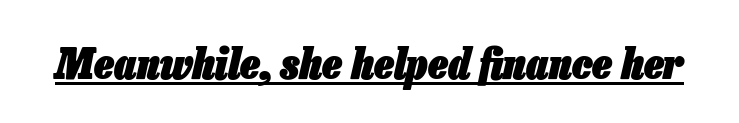
A typesetter would call this proportional, since set widths differ per character. You can tell it's italic because the verticals aren't actually vertical. Look at the stroke-to-counter ratio: heavy, a bold. The letterforms sit shoulder to shoulder at normal distance. A baseline rule has been typeset under these characters.
